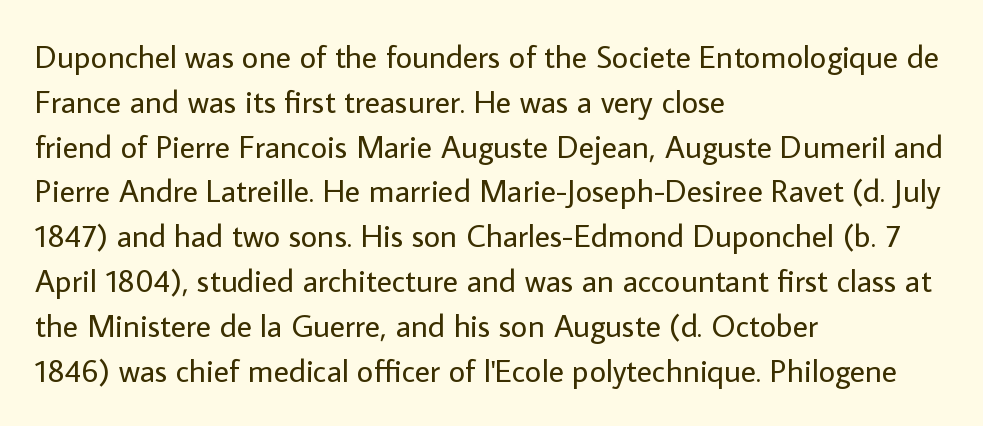
{"serif": "no", "italic": "no", "bold": "no", "weight": "regular", "width": "normal", "stroke_contrast": "low", "x_height": "medium", "monospaced": "no", "underline": "no", "align": "left", "line_spacing": "normal", "line_spacing_ratio": 1.4, "letter_spacing": "normal", "letter_spacing_em": 0.0, "glyph_px": 32}
